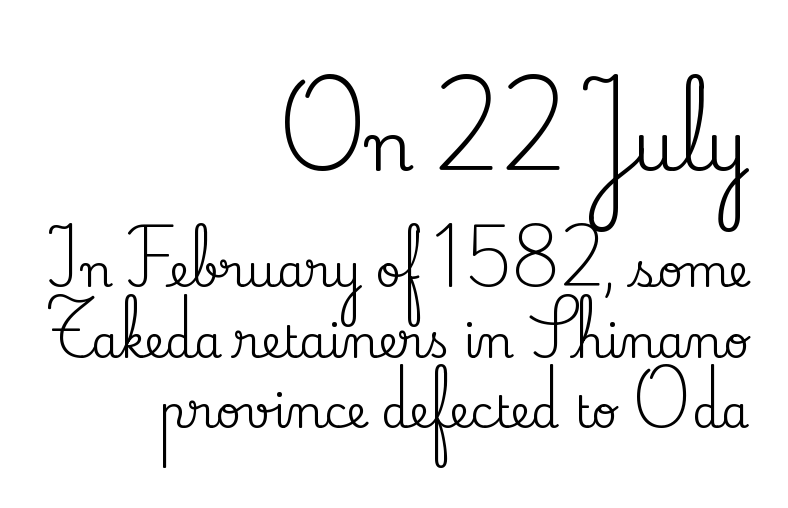
{"serif": "yes", "italic": "no", "width": "normal", "stroke_contrast": "medium", "x_height": "small", "monospaced": "no", "underline": "no", "align": "right", "line_spacing": "normal", "line_spacing_ratio": 1.56, "letter_spacing": "normal", "letter_spacing_em": 0.0, "larger_block": "first", "size_ratio": 1.51, "glyph_px": 68}
